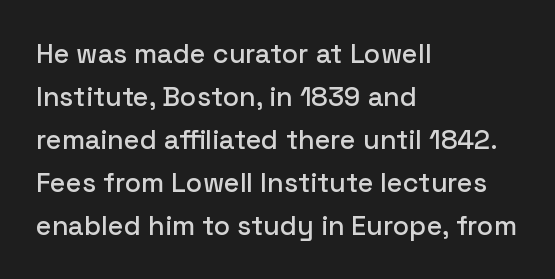
The image shows 27 px text type, upright; set left-aligned, normal line spacing (1.59x), normal letter spacing, not underlined.
